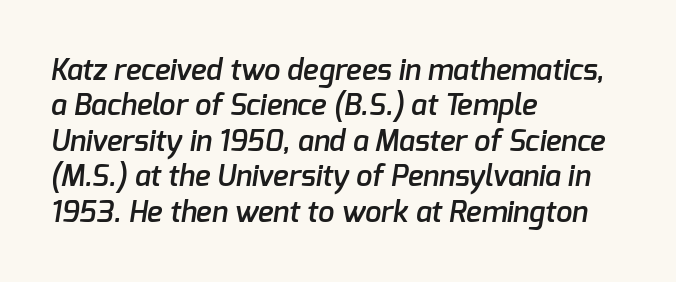
Q: Is the text bold? A: Semi-bold.
Q: Is the typeface a serif or a sans-serif typeface? A: Sans-serif.
Q: Is the text underlined? A: No.
Q: How is the paragraph aligned? A: Left-aligned.
Q: Is the spacing between letters normal or unusually wide? A: Normal.
Q: Width (condensed, normal, or wide)? A: Normal.
Q: Stroke contrast? A: Low.
Q: x-height? A: Medium.
Q: Monospaced? A: No.
